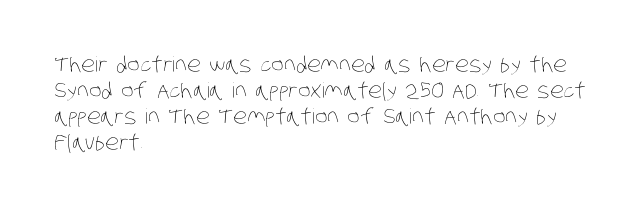
The image shows 21 px text type; set left-aligned, line spacing 1.24x, normal letter spacing, not underlined.
